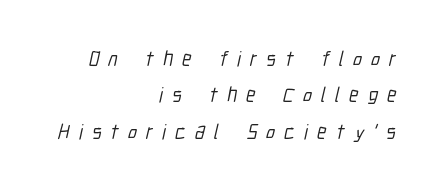
Does extra space separate the letters? Yes, quite a lot of it. Rule under the text: the space is simply empty. Visually the block forms a straight wall on the right and a jagged coastline on the left.
